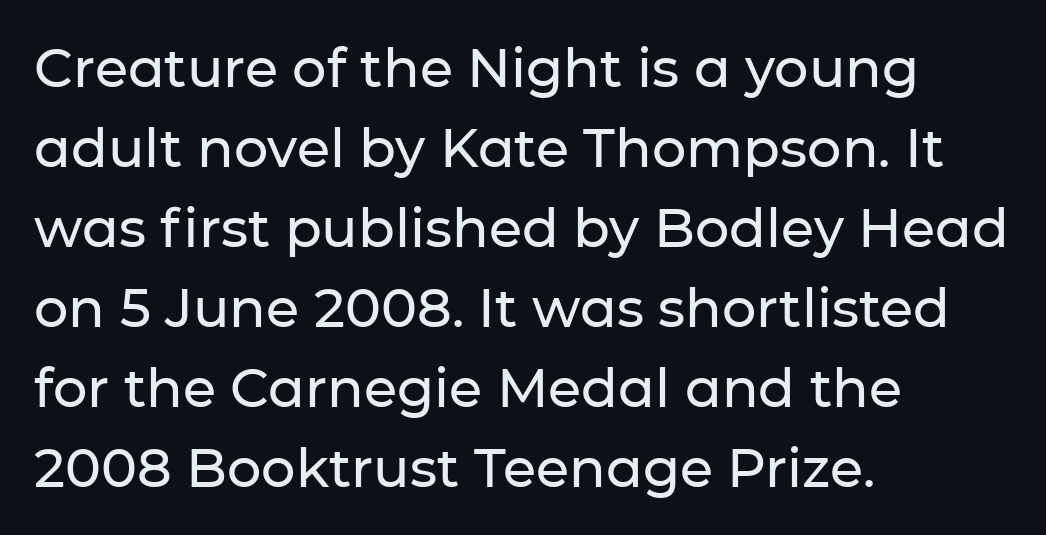
Q: Is the text italic (slanted)? A: No, it is upright.
Q: Is the typeface a serif or a sans-serif typeface? A: Sans-serif.
Q: Is the text underlined? A: No.
Q: How is the paragraph aligned? A: Left-aligned.
Q: Is the spacing between letters normal or unusually wide? A: Normal.
Q: Is the spacing between lines tight, normal or loose? A: Normal.
Q: Width (condensed, normal, or wide)? A: Normal.
Q: Stroke contrast? A: Low.
Q: x-height? A: Medium.
Q: Monospaced? A: No.
